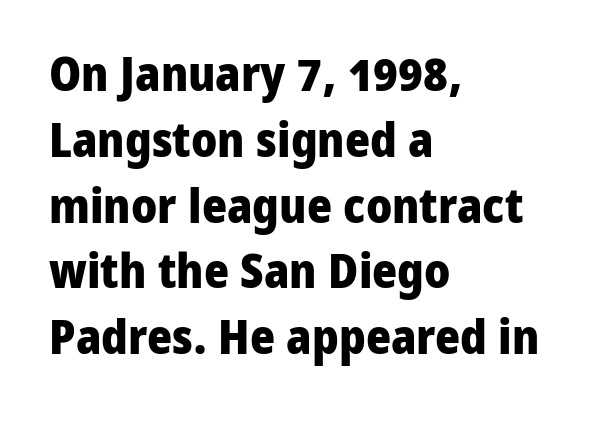
{"serif": "no", "italic": "no", "bold": "yes", "weight": "heavy", "width": "normal", "stroke_contrast": "low", "x_height": "medium", "monospaced": "no", "underline": "no", "align": "left", "line_spacing": "normal", "line_spacing_ratio": 1.37, "letter_spacing": "normal", "letter_spacing_em": 0.0, "glyph_px": 48}
